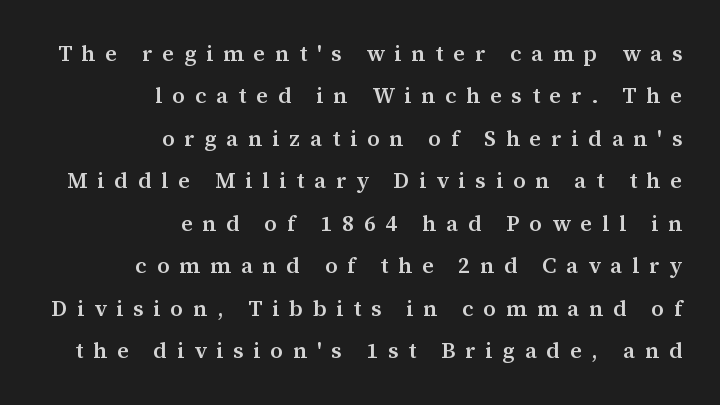
Q: Is the text bold? A: Semi-bold.
Q: Is the text italic (slanted)? A: No, it is upright.
Q: Is the text underlined? A: No.
Q: How is the paragraph aligned? A: Right-aligned.
Q: Is the spacing between letters normal or unusually wide? A: Unusually wide.
Q: Is the spacing between lines tight, normal or loose? A: Loose.
